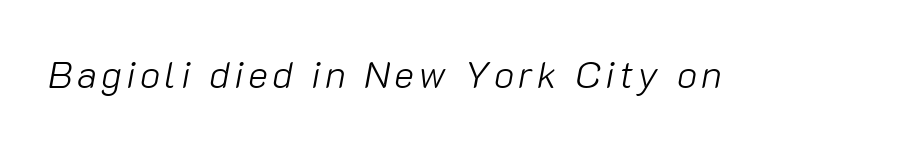
{"italic": "yes", "lean": "right", "slant_degrees": 10, "bold": "no", "weight": "light", "width": "normal", "stroke_contrast": "low", "x_height": "medium", "monospaced": "no", "underline": "no", "glyph_px": 38}
